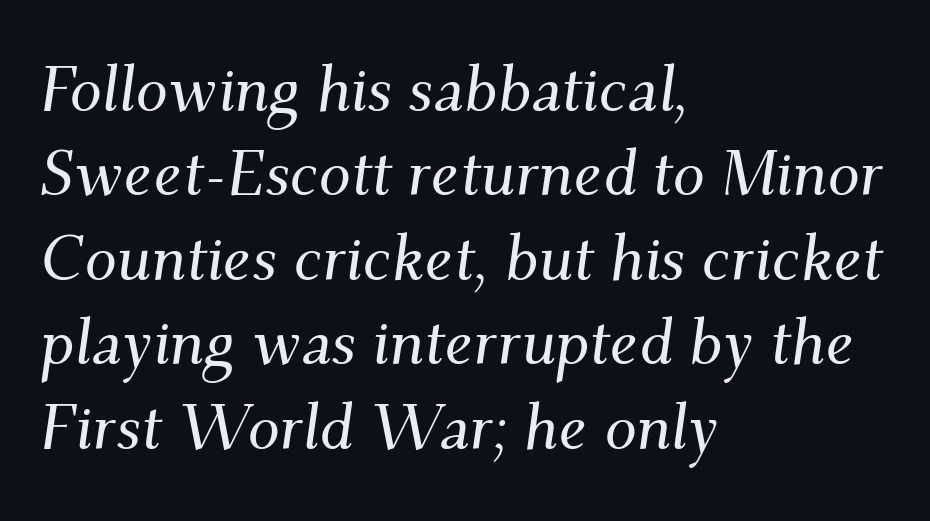
The image shows 64 px serif type, italic (leaning right); set left-aligned, normal line spacing (1.32x), normal letter spacing, not underlined; medium stroke contrast and a small x-height.
